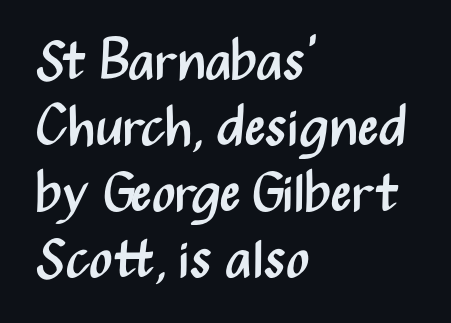
{"serif": "no", "italic": "no", "bold": "no", "weight": "regular", "width": "condensed", "stroke_contrast": "medium", "x_height": "medium", "monospaced": "no", "underline": "no", "align": "left", "line_spacing_ratio": 1.2, "letter_spacing": "normal", "letter_spacing_em": 0.0, "glyph_px": 55}
